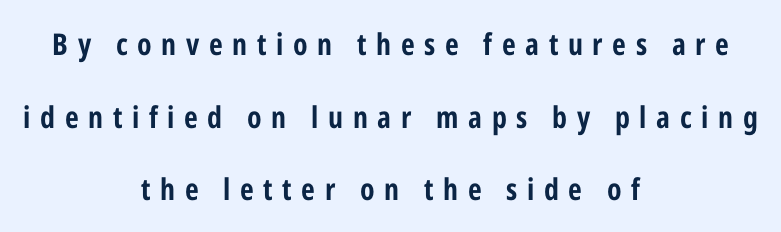
This sample uses expanded letter spacing, leaving extra air between glyphs. Which margin do the lines hug? Neither — every line sits in the middle. You could fit nearly another row in the gap between these rows. These lines were composed using upright roman letters. Clear beneath every line of the passage. Each letter's strokes conclude bluntly, with no projecting serifs.
